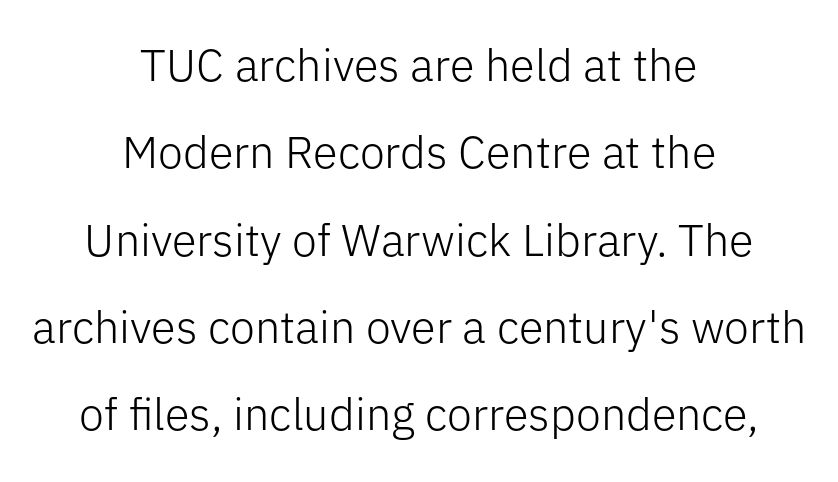
Q: Is the text bold? A: No.
Q: Is the text italic (slanted)? A: No, it is upright.
Q: Is the typeface a serif or a sans-serif typeface? A: Sans-serif.
Q: Is the text underlined? A: No.
Q: How is the paragraph aligned? A: Centered.
Q: Is the spacing between letters normal or unusually wide? A: Normal.
Q: Is the spacing between lines tight, normal or loose? A: Loose.
Q: Width (condensed, normal, or wide)? A: Normal.
Q: Stroke contrast? A: Low.
Q: x-height? A: Medium.
Q: Monospaced? A: No.
